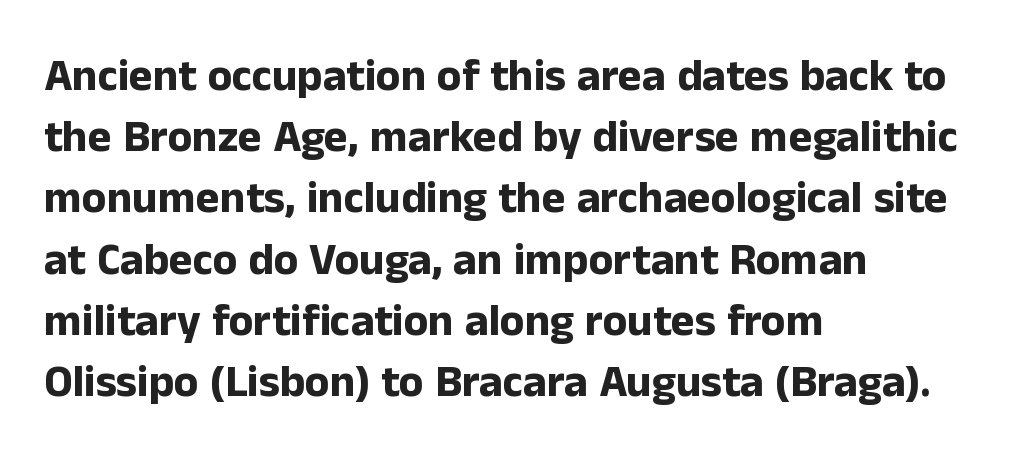
Q: Is the text bold? A: Yes.
Q: Is the text italic (slanted)? A: No, it is upright.
Q: Is the typeface a serif or a sans-serif typeface? A: Sans-serif.
Q: Is the text underlined? A: No.
Q: How is the paragraph aligned? A: Left-aligned.
Q: Is the spacing between letters normal or unusually wide? A: Normal.
Q: Is the spacing between lines tight, normal or loose? A: Normal.
Q: Width (condensed, normal, or wide)? A: Normal.
Q: Stroke contrast? A: Low.
Q: x-height? A: Medium.
Q: Monospaced? A: No.
